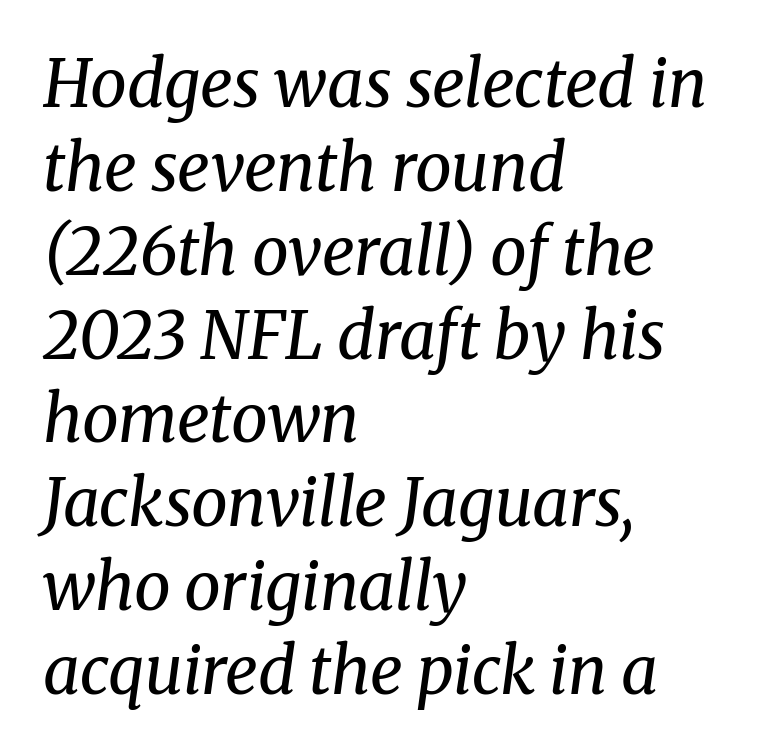
Q: Is the text bold? A: No.
Q: Is the text italic (slanted)? A: Yes, it leans right by about 8 degrees.
Q: Is the typeface a serif or a sans-serif typeface? A: Serif.
Q: Is the text underlined? A: No.
Q: How is the paragraph aligned? A: Left-aligned.
Q: Is the spacing between letters normal or unusually wide? A: Normal.
Q: Is the spacing between lines tight, normal or loose? A: Normal.
Q: Width (condensed, normal, or wide)? A: Normal.
Q: Stroke contrast? A: Medium.
Q: x-height? A: Medium.
Q: Monospaced? A: No.
